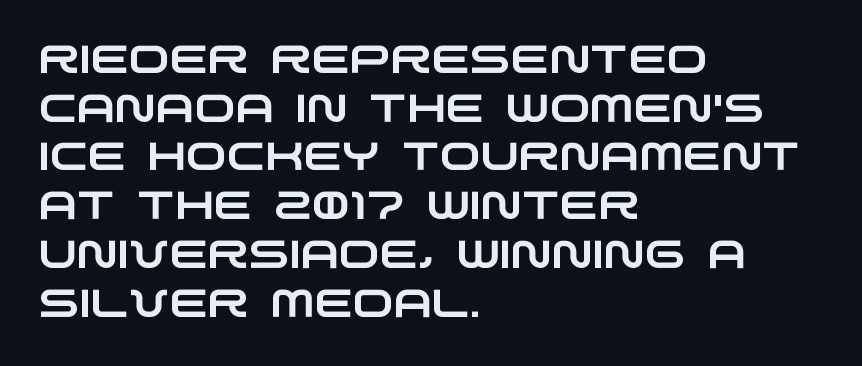
Descenders are the only things crossing below the line. Line starts are locked; line ends wander. The passage shown is typed in a proportional face where columns would drift. Unlike a traditional serif, this face leaves its strokes unadorned.
